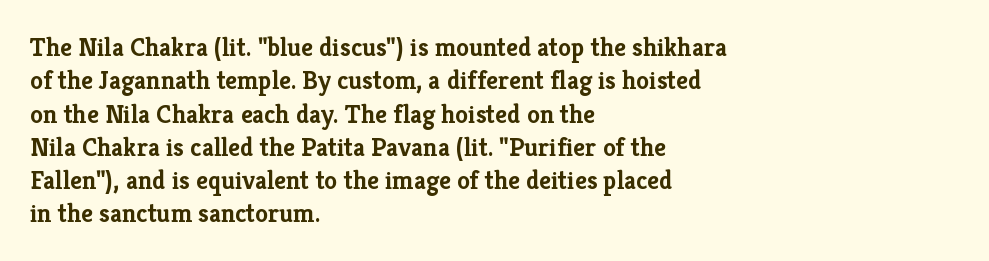
Q: Is the text bold? A: Yes.
Q: Is the text italic (slanted)? A: No, it is upright.
Q: Is the text underlined? A: No.
Q: How is the paragraph aligned? A: Left-aligned.
Q: Is the spacing between letters normal or unusually wide? A: Normal.
Q: Is the spacing between lines tight, normal or loose? A: Normal.
